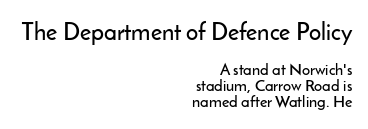
Q: Is the text italic (slanted)? A: No, it is upright.
Q: Is the text underlined? A: No.
Q: How is the paragraph aligned? A: Right-aligned.
Q: Is the spacing between letters normal or unusually wide? A: Normal.
Q: Is the spacing between lines tight, normal or loose? A: Tight.
Q: Which block of text is set in a larger size, the first (top) or the second (bottom)? A: The first (top) one.
